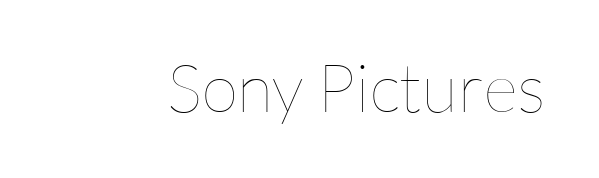
The image shows 67 px thin type, upright; set normal letter spacing, not underlined; low stroke contrast and a medium x-height.
